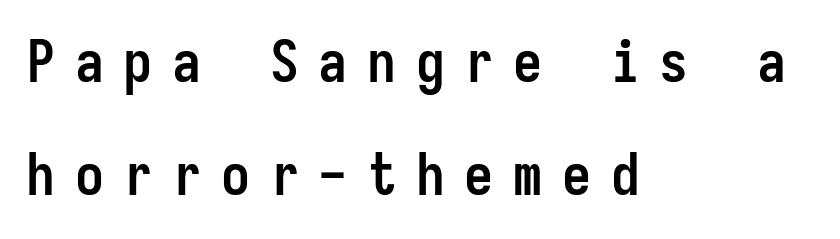
One glance says open: line gaps are wider than usual. Letterform terminals end flat and unadorned throughout the passage. Each row of text sits above clean, open space. These lines carry a lot of weight — the face is fully bold. Inter-character spacing is expanded well beyond the font's built-in metrics. Notice how the stems are strictly vertical — no italics here.
